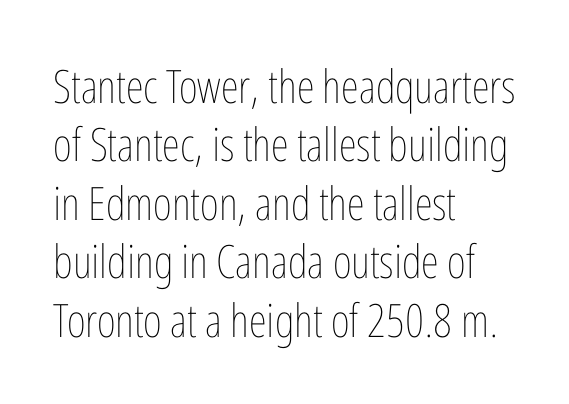
{"italic": "no", "bold": "no", "weight": "thin", "width": "condensed", "stroke_contrast": "low", "x_height": "medium", "monospaced": "no", "underline": "no", "align": "left", "line_spacing": "normal", "line_spacing_ratio": 1.27, "letter_spacing": "normal", "letter_spacing_em": 0.0, "glyph_px": 46}
